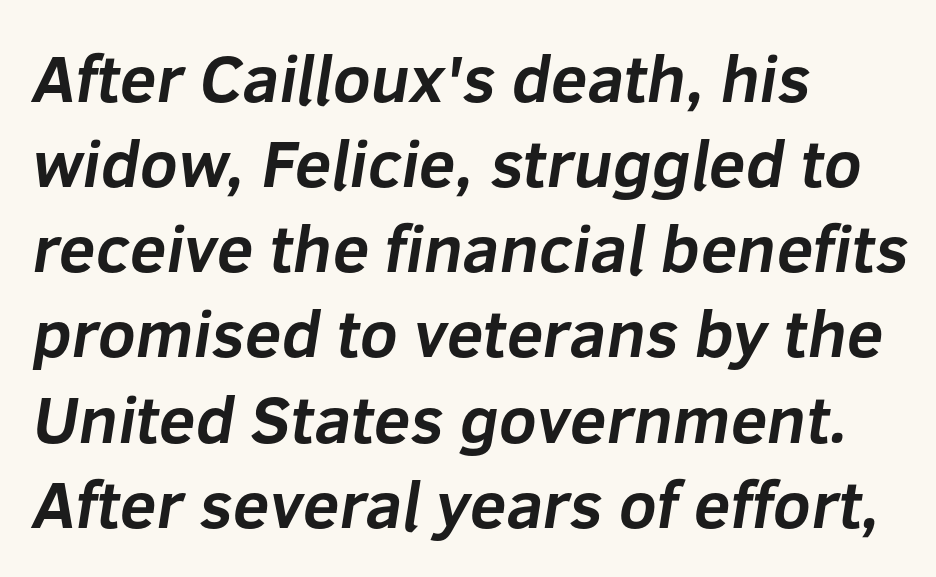
The image shows 66 px bold sans-serif type; set left-aligned, normal line spacing (1.29x), normal letter spacing, not underlined; low stroke contrast and a medium x-height.
